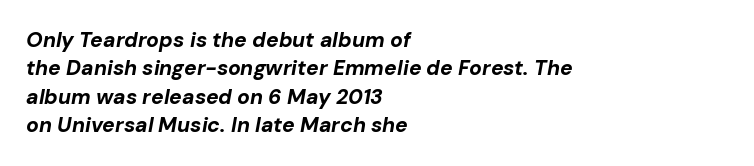
Q: Is the text bold? A: Yes.
Q: Is the text italic (slanted)? A: Yes, it leans right by about 10 degrees.
Q: Is the text underlined? A: No.
Q: How is the paragraph aligned? A: Left-aligned.
Q: Is the spacing between letters normal or unusually wide? A: Normal.
Q: Is the spacing between lines tight, normal or loose? A: Normal.
